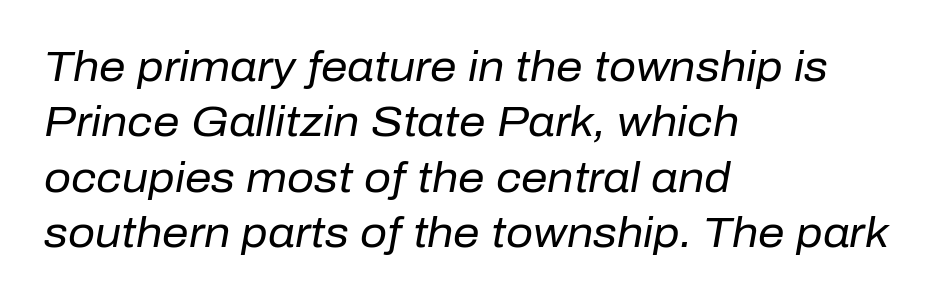
Q: Is the text bold? A: No.
Q: Is the text italic (slanted)? A: Yes, it leans right by about 10 degrees.
Q: Is the text underlined? A: No.
Q: How is the paragraph aligned? A: Left-aligned.
Q: Is the spacing between letters normal or unusually wide? A: Normal.
Q: Is the spacing between lines tight, normal or loose? A: Normal.
Q: Width (condensed, normal, or wide)? A: Normal.
Q: Stroke contrast? A: Low.
Q: x-height? A: Medium.
Q: Monospaced? A: No.
